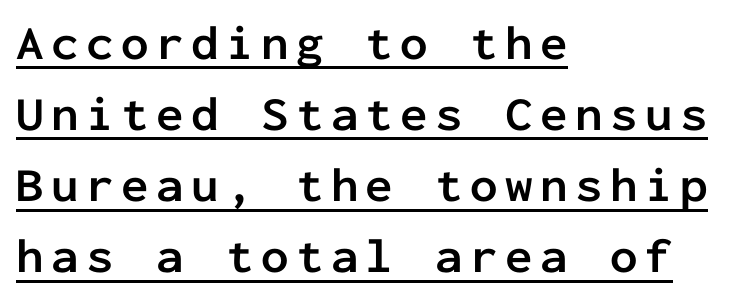
Evenly set lines give the paragraph a standard silhouette. Spacing verdict: monospaced, one width for all characters. Typesetter's note: full bold, strokes at maximum text heaviness. Line beginnings align vertically; line endings do not.
